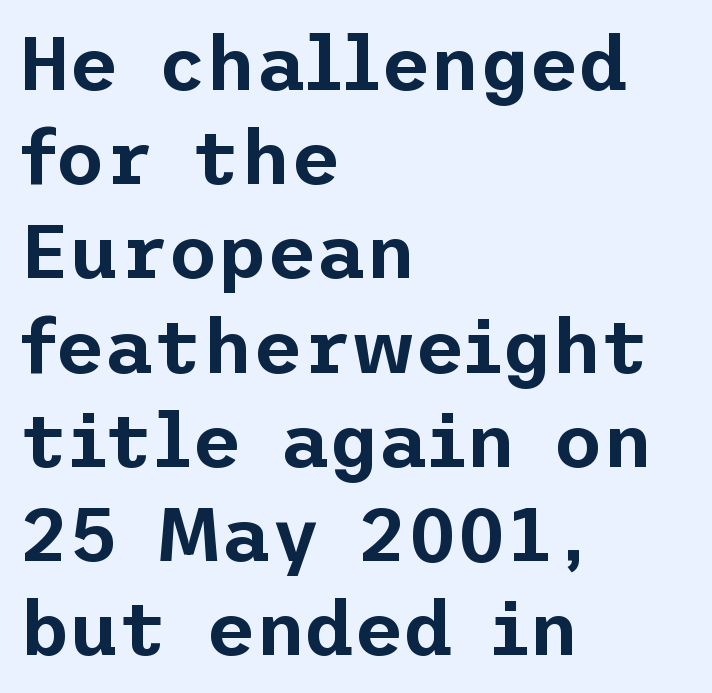
Is the block centered? No — it sits flush against the left margin. Words appear dense and cohesive because spacing is normal. Descender tails drop into unmarked territory. Grotesque or geometric, the face here clearly has no serifs. The letters stand upright; this is a roman face.
